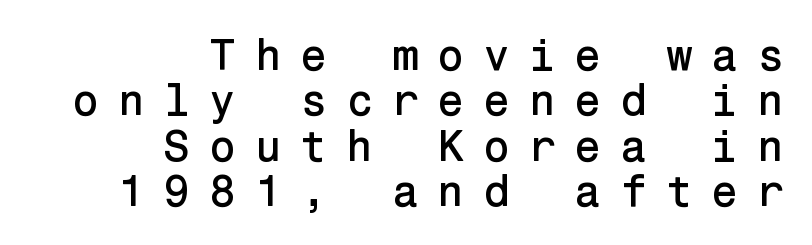
{"serif": "no", "italic": "no", "width": "normal", "stroke_contrast": "low", "x_height": "medium", "underline": "no", "align": "right", "line_spacing": "tight", "line_spacing_ratio": 1.03, "letter_spacing": "wide", "letter_spacing_em": 0.42, "glyph_px": 44}
